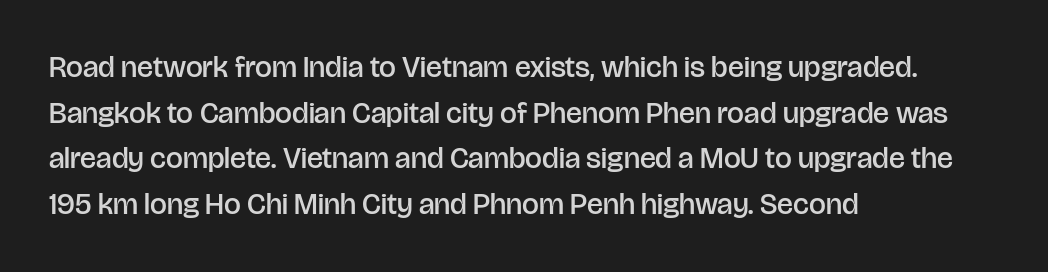
{"serif": "no", "italic": "no", "bold": "semi", "weight": "semibold", "width": "normal", "stroke_contrast": "low", "x_height": "large", "monospaced": "no", "underline": "no", "align": "left", "line_spacing": "normal", "line_spacing_ratio": 1.52, "letter_spacing": "normal", "letter_spacing_em": 0.0, "glyph_px": 30}
